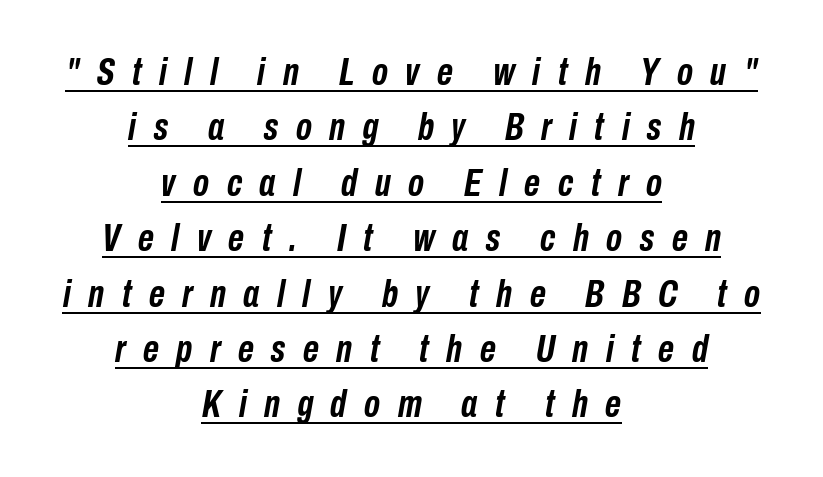
Every word sits above its own underline. The vertical gap from one line to the next is medium. The rendering uses natural spacing where letterforms have individual widths. The lettering tilts uniformly, giving the passage an italic look.
